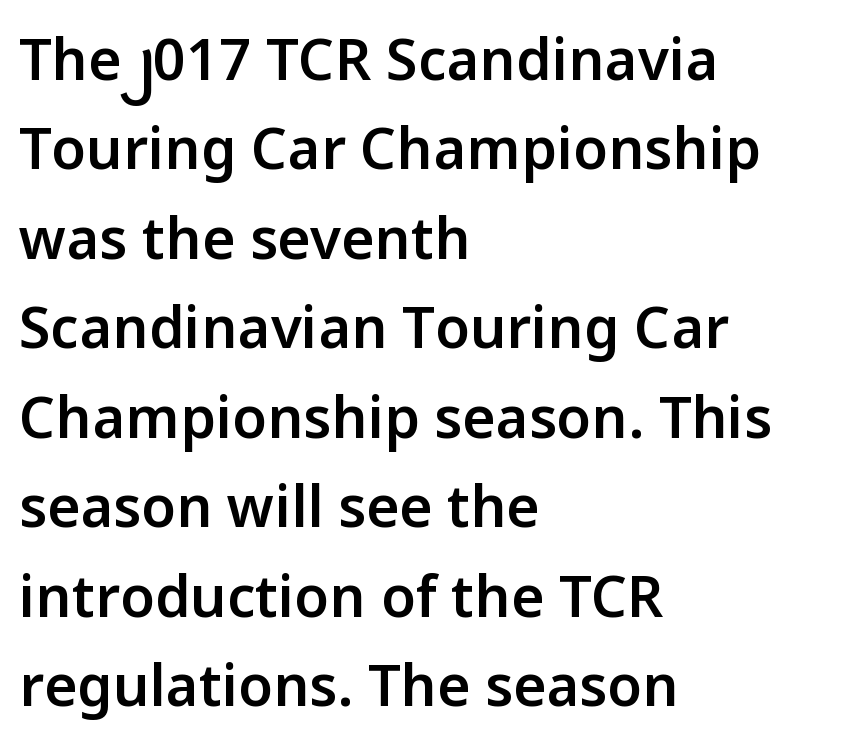
You could not count columns in this text — the font is proportionally spaced. A somewhat darkened texture: the type is semibold rather than bold. Notice how descenders clear the ascenders below comfortably — that's standard leading. A sans-serif font was chosen for this passage. Posture: upright roman. Is the block centered? No — it sits flush against the left margin.
